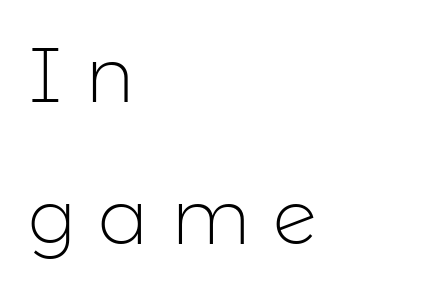
The image shows 76 px light sans-serif type, upright; set left-aligned, line spacing 1.87x, unusually wide letter spacing (+0.29 em), not underlined; low stroke contrast and a medium x-height.
